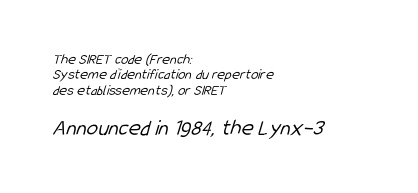
Q: Is the text bold? A: No.
Q: Is the text underlined? A: No.
Q: How is the paragraph aligned? A: Left-aligned.
Q: Is the spacing between letters normal or unusually wide? A: Normal.
Q: Is the spacing between lines tight, normal or loose? A: Tight.
Q: Which block of text is set in a larger size, the first (top) or the second (bottom)? A: The second (bottom) one.
